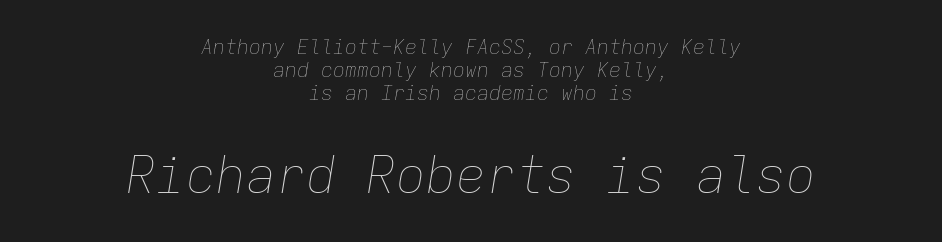
The image shows 50 px thin type, italic (leaning right), monospaced; set centered, line spacing 1.16x, normal letter spacing, not underlined; the second (bottom) block is 2.5x larger; low stroke contrast and a medium x-height.
